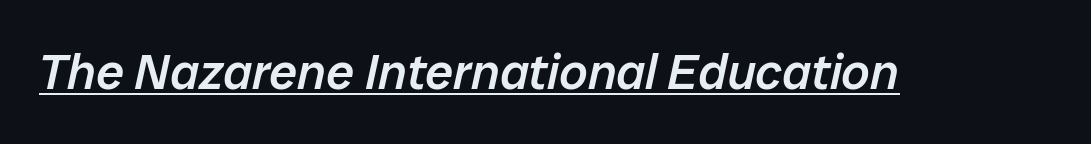
{"italic": "yes", "lean": "right", "slant_degrees": 12, "bold": "semi", "weight": "semibold", "width": "normal", "stroke_contrast": "low", "x_height": "medium", "monospaced": "no", "underline": "yes", "letter_spacing": "normal", "letter_spacing_em": 0.0, "glyph_px": 50}
